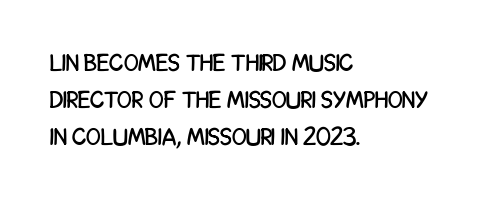
Q: Is the text italic (slanted)? A: No, it is upright.
Q: Is the text underlined? A: No.
Q: How is the paragraph aligned? A: Left-aligned.
Q: Is the spacing between letters normal or unusually wide? A: Normal.
Q: Is the spacing between lines tight, normal or loose? A: Normal.
